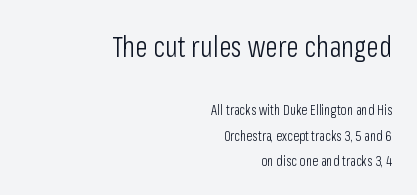
The image shows 29 px light, condensed sans-serif type, upright; set right-aligned, line spacing 1.8x, normal letter spacing, not underlined; the first (top) block is 2.07x larger; low stroke contrast and a medium x-height.
